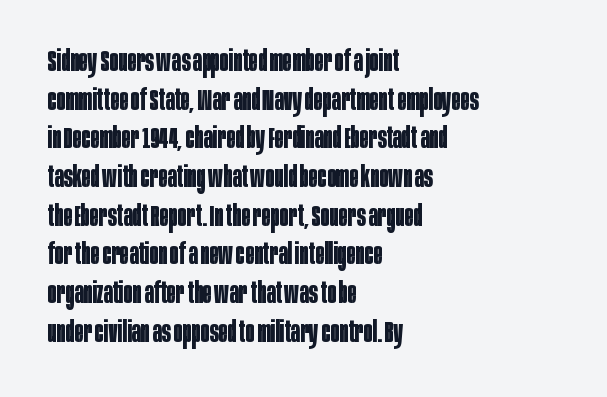
{"serif": "no", "italic": "no", "bold": "yes", "weight": "bold", "width": "condensed", "stroke_contrast": "low", "x_height": "large", "monospaced": "no", "underline": "no", "align": "left", "line_spacing": "normal", "line_spacing_ratio": 1.29, "letter_spacing": "normal", "letter_spacing_em": 0.0, "glyph_px": 30}
